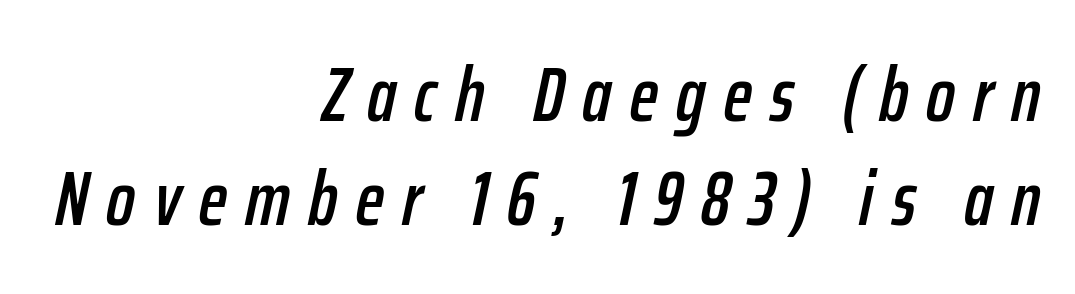
The specimen reads as italic at a glance. Any mark beneath the type? The region is blank. Students, observe: this is what conventionally led text looks like. All the whitespace from short lines collects on the left. There is plenty of visible air inserted between adjacent glyphs.
